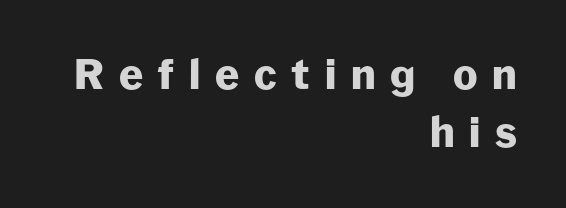
{"serif": "no", "italic": "no", "bold": "yes", "weight": "heavy", "width": "normal", "stroke_contrast": "low", "x_height": "medium", "monospaced": "no", "underline": "no", "align": "right", "line_spacing": "normal", "line_spacing_ratio": 1.41, "letter_spacing": "wide", "letter_spacing_em": 0.36, "glyph_px": 41}
